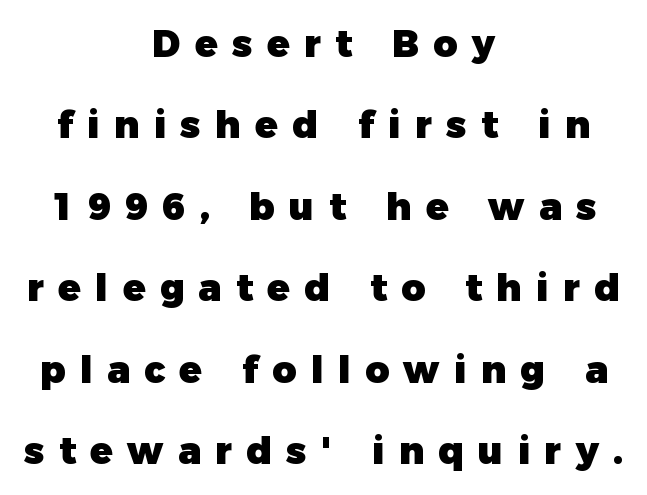
The image shows 37 px heavy sans-serif type, upright; set centered, loose line spacing (2.2x), unusually wide letter spacing (+0.39 em), not underlined; low stroke contrast and a medium x-height.
